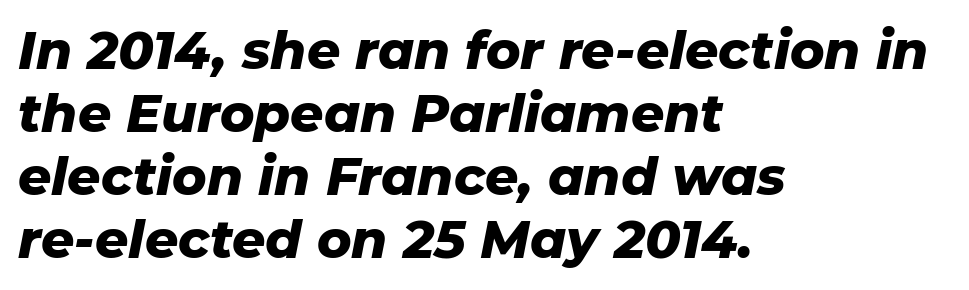
Italic: yes, the glyphs are oblique. Look at the tracking — it's just the regular setting, nothing added. This rendering uses left alignment, leaving the right contour irregular. The typesetting leans heavy: a genuine bold.
